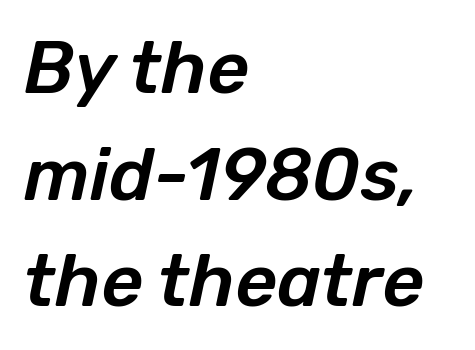
The image shows 73 px text type, italic (leaning right); set left-aligned, normal line spacing (1.46x), normal letter spacing, not underlined; low stroke contrast and a medium x-height.
